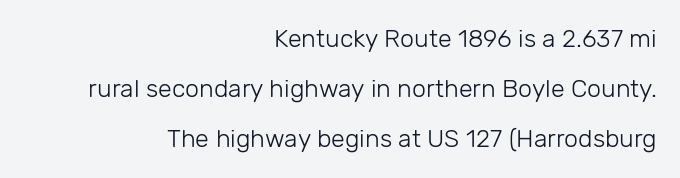
The tracking reads as untouched default to a designer's eye. Notice how the stems are strictly vertical — no italics here. Weight: not bold — regular or lighter. This sample is right-justified, so line beginnings fall wherever the words allow. Underlining? Definitely not there.
